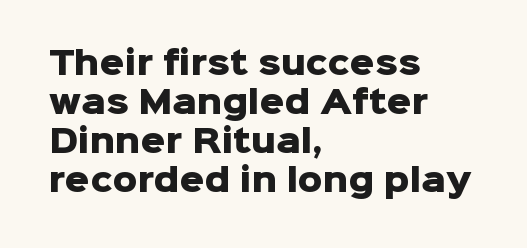
{"serif": "no", "italic": "no", "bold": "yes", "weight": "heavy", "width": "normal", "stroke_contrast": "low", "x_height": "medium", "monospaced": "no", "underline": "no", "align": "left", "line_spacing": "normal", "line_spacing_ratio": 1.26, "letter_spacing": "normal", "letter_spacing_em": 0.0, "glyph_px": 31}
